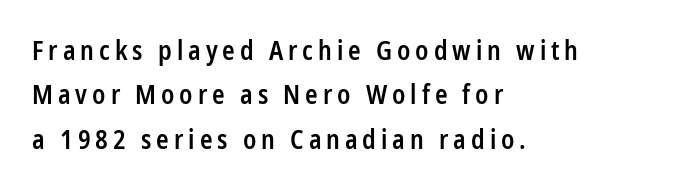
{"italic": "no", "bold": "semi", "underline": "no", "align": "left", "line_spacing_ratio": 1.71, "glyph_px": 26}
